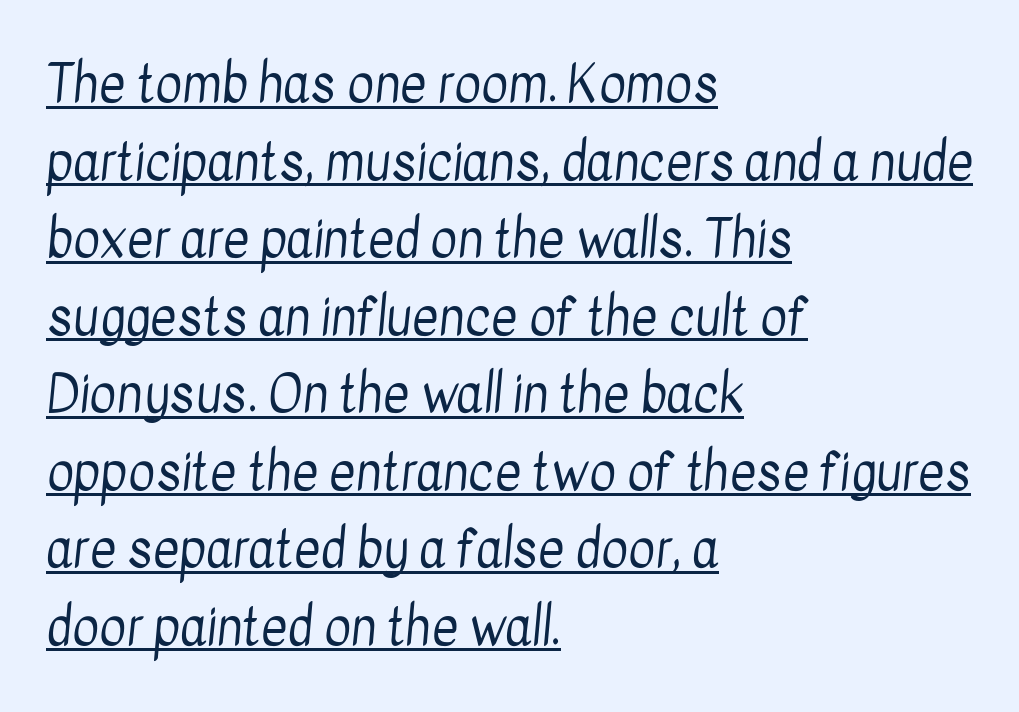
{"serif": "no", "bold": "no", "weight": "regular", "width": "condensed", "stroke_contrast": "low", "x_height": "medium", "monospaced": "no", "underline": "yes", "align": "left", "line_spacing": "normal", "line_spacing_ratio": 1.52, "letter_spacing": "normal", "letter_spacing_em": 0.0, "glyph_px": 51}
